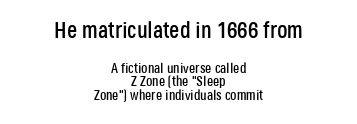
The image shows 23 px text type, upright; set centered, tight line spacing (0.97x), normal letter spacing, not underlined; the first (top) block is 1.64x larger.
